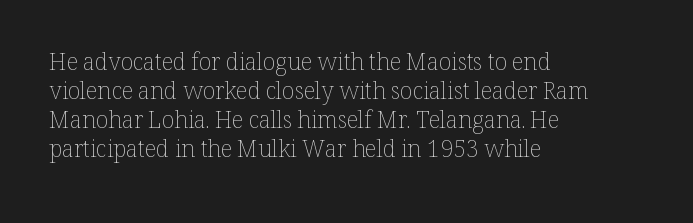
Q: Is the text bold? A: No.
Q: Is the text italic (slanted)? A: No, it is upright.
Q: Is the text underlined? A: No.
Q: How is the paragraph aligned? A: Left-aligned.
Q: Is the spacing between letters normal or unusually wide? A: Normal.
Q: Is the spacing between lines tight, normal or loose? A: Normal.
